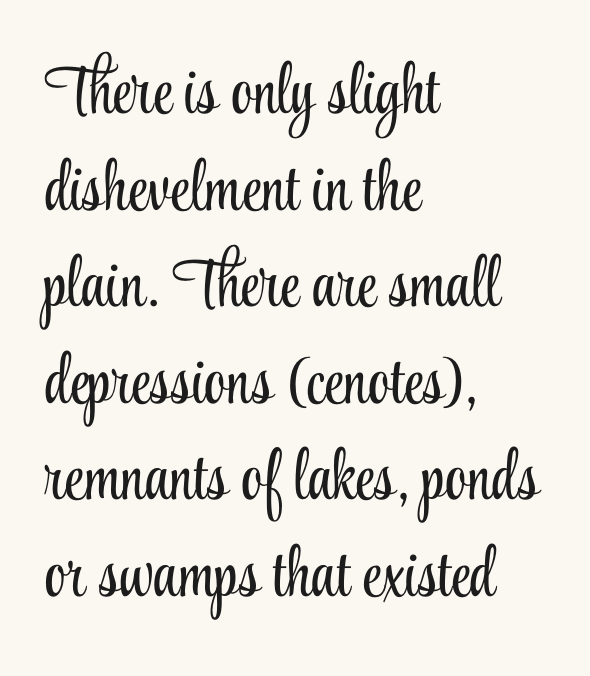
{"serif": "yes", "bold": "no", "weight": "light", "width": "condensed", "stroke_contrast": "low", "x_height": "small", "monospaced": "no", "underline": "no", "align": "left", "line_spacing": "normal", "line_spacing_ratio": 1.4, "letter_spacing": "normal", "letter_spacing_em": 0.0, "glyph_px": 69}
